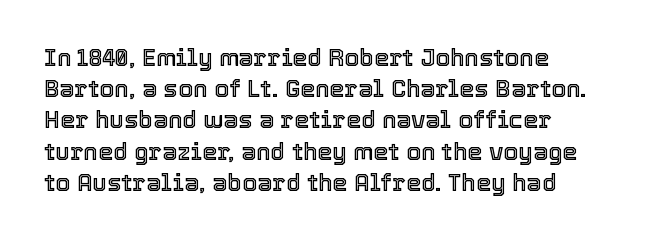
The image shows 24 px text type, upright; set normal line spacing (1.3x), normal letter spacing, not underlined.
